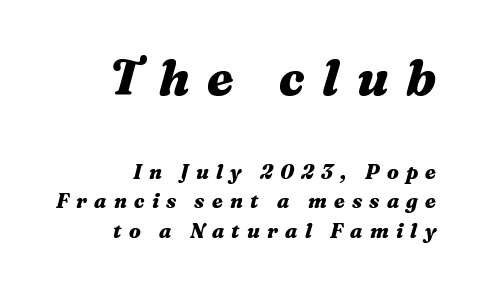
Q: Is the text bold? A: Yes.
Q: Is the text italic (slanted)? A: Yes, it leans right by about 16 degrees.
Q: Is the text underlined? A: No.
Q: How is the paragraph aligned? A: Right-aligned.
Q: Is the spacing between letters normal or unusually wide? A: Unusually wide.
Q: Is the spacing between lines tight, normal or loose? A: Normal.
Q: Which block of text is set in a larger size, the first (top) or the second (bottom)? A: The first (top) one.
Q: Width (condensed, normal, or wide)? A: Wide.
Q: Stroke contrast? A: Medium.
Q: x-height? A: Medium.
Q: Monospaced? A: No.
